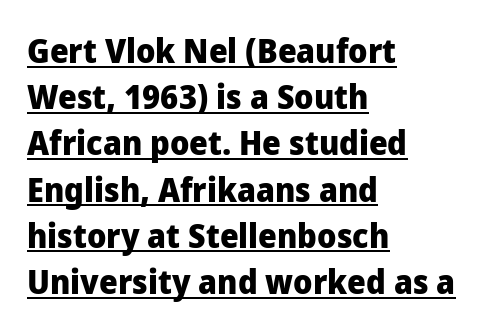
The image shows 33 px heavy sans-serif type, upright; set left-aligned, normal line spacing (1.4x), normal letter spacing, underlined; low stroke contrast and a medium x-height.
